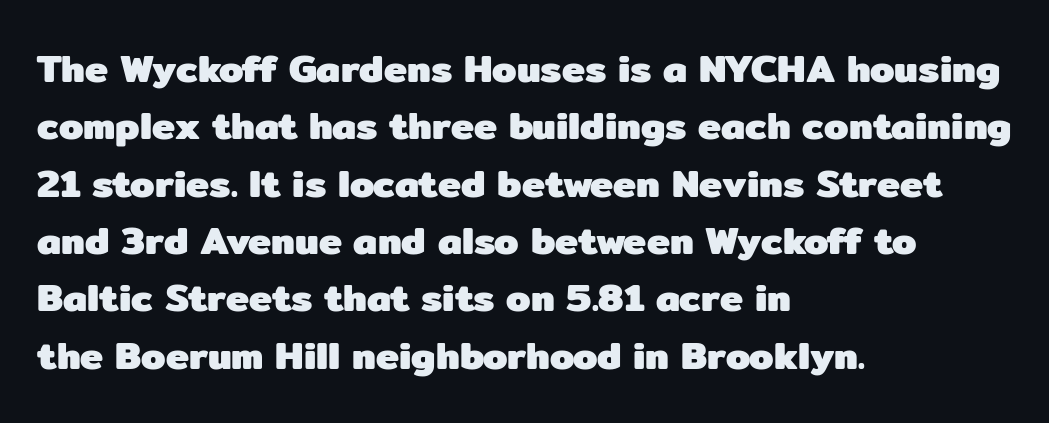
The passage shown is typed in a proportional face where columns would drift. Do the letters lean? They stand straight. Check under the words: just untouched page. No feet cap the strokes, marking this as sans-serif type. Where is the straight margin? On the left. Default kerning and tracking; the words read as compact shapes.
